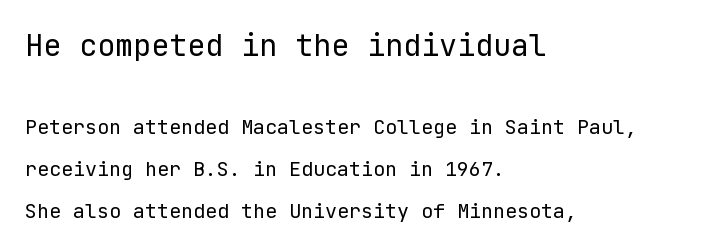
If you squint, the top block still reads clearly — it's the larger of the two. A student would call this left alignment; a typographer would say flush left, rag right. No chunkiness to these letters — they're not bold. Words appear dense and cohesive because spacing is normal. Compared with typical paragraphs, the rows here are farther apart.
